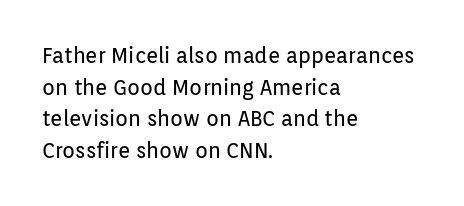
The image shows 21 px text type, upright; set left-aligned, normal line spacing (1.51x), normal letter spacing, not underlined.
